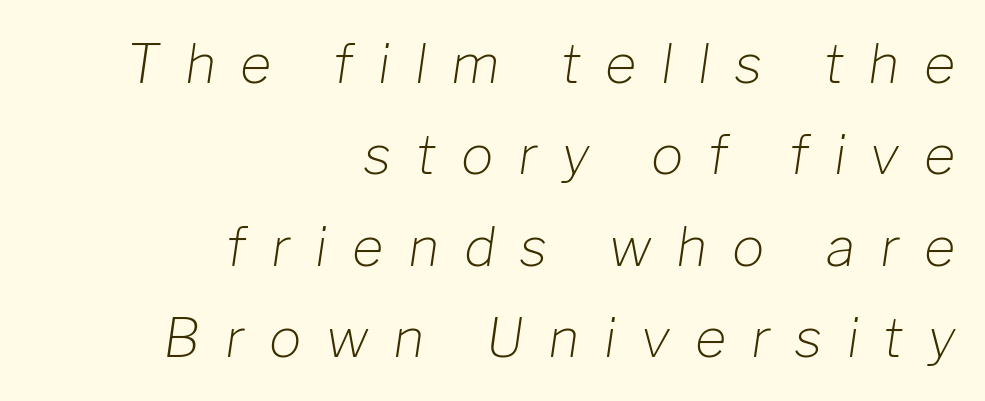
Leading matches the norm, producing a regular column. Which margin do the lines hug? The right one — the left edge is uneven. Type without underlining. Characters follow at a spacing far wider than the type designer built in.
